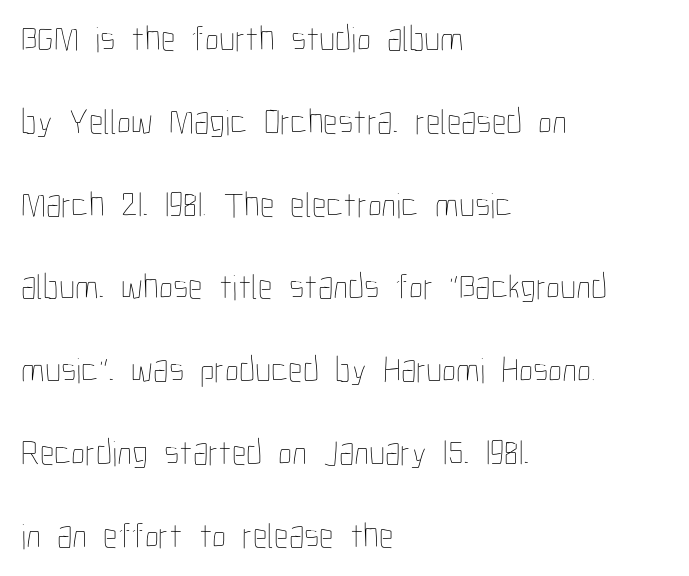
Q: Is the text bold? A: No.
Q: Is the text italic (slanted)? A: No, it is upright.
Q: Is the text underlined? A: No.
Q: How is the paragraph aligned? A: Left-aligned.
Q: Is the spacing between letters normal or unusually wide? A: Normal.
Q: Is the spacing between lines tight, normal or loose? A: Loose.
Q: Width (condensed, normal, or wide)? A: Condensed.
Q: Stroke contrast? A: Low.
Q: x-height? A: Medium.
Q: Monospaced? A: No.
